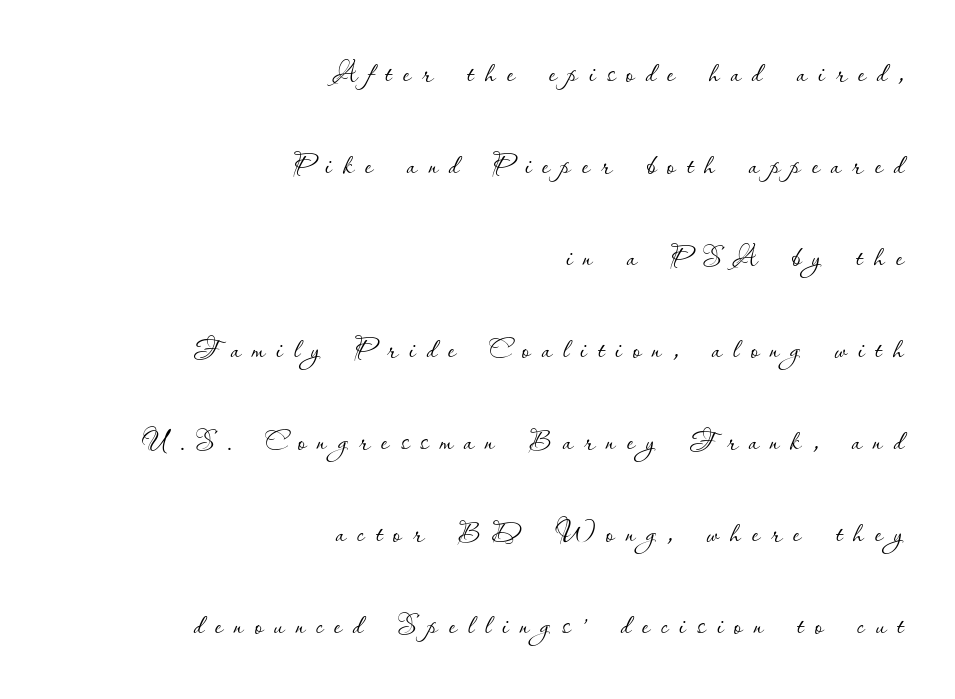
Q: Is the text bold? A: No.
Q: Is the text italic (slanted)? A: Yes.
Q: Is the text underlined? A: No.
Q: How is the paragraph aligned? A: Right-aligned.
Q: Is the spacing between letters normal or unusually wide? A: Unusually wide.
Q: Is the spacing between lines tight, normal or loose? A: Loose.
Q: Width (condensed, normal, or wide)? A: Normal.
Q: Stroke contrast? A: Low.
Q: x-height? A: Small.
Q: Monospaced? A: No.
